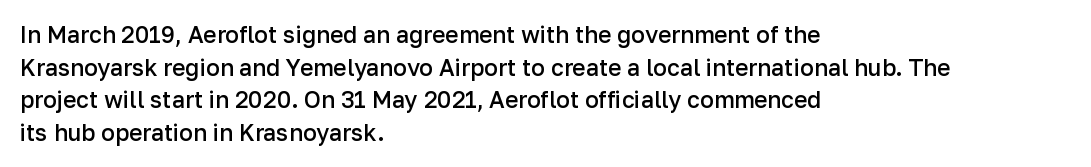
The image shows 23 px text type, upright; set left-aligned, normal line spacing (1.42x), normal letter spacing, not underlined.
